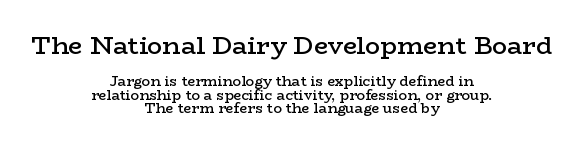
Its strokes are somewhat broadened, the hallmark of semibold type. Look at the tracking — it's just the regular setting, nothing added. The earlier block is typeset at a bigger size than the later block. Every character sits straight up, as roman type does.
